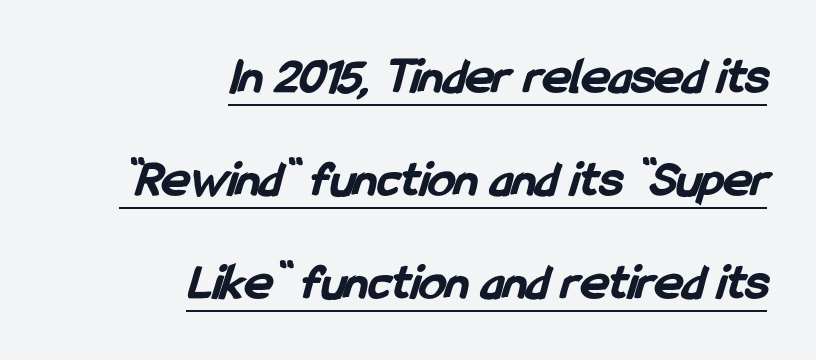
The image shows 53 px bold, condensed sans-serif type; set right-aligned, loose line spacing (1.94x), normal letter spacing, underlined; low stroke contrast and a medium x-height.
